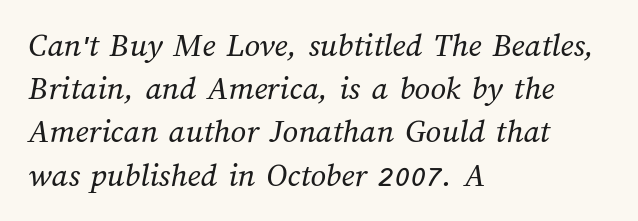
Line beginnings align vertically; line endings do not. No letter is thick-stroked: the sample isn't bold. The block of text has a typical density, with ordinary space between rows. Check the space under the baseline: it is left empty. The horizontal fit of the characters is conventional and even.
